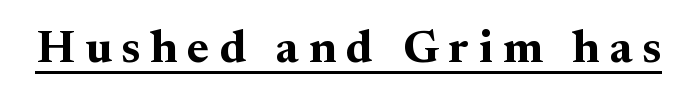
The image shows 47 px bold serif type, upright; set unusually wide letter spacing (+0.21 em), underlined; medium stroke contrast and a small x-height.
